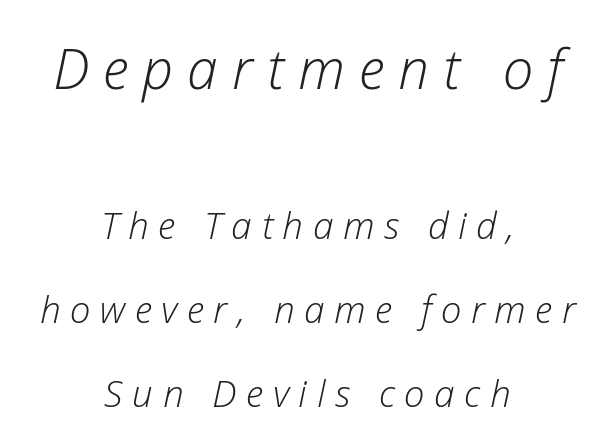
Q: Is the text bold? A: No.
Q: Is the text italic (slanted)? A: Yes, it leans right by about 12 degrees.
Q: Is the text underlined? A: No.
Q: How is the paragraph aligned? A: Centered.
Q: Is the spacing between letters normal or unusually wide? A: Unusually wide.
Q: Is the spacing between lines tight, normal or loose? A: Loose.
Q: Which block of text is set in a larger size, the first (top) or the second (bottom)? A: The first (top) one.
Q: Width (condensed, normal, or wide)? A: Normal.
Q: Stroke contrast? A: Low.
Q: x-height? A: Medium.
Q: Monospaced? A: No.
